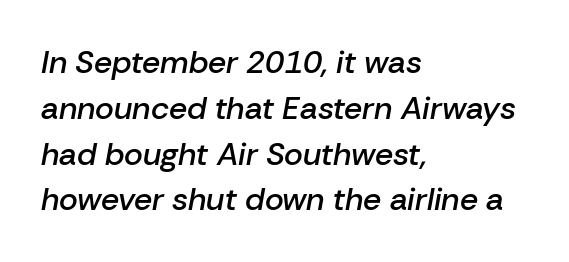
Q: Is the text bold? A: Semi-bold.
Q: Is the text italic (slanted)? A: Yes, it leans right by about 10 degrees.
Q: Is the text underlined? A: No.
Q: How is the paragraph aligned? A: Left-aligned.
Q: Is the spacing between letters normal or unusually wide? A: Normal.
Q: Is the spacing between lines tight, normal or loose? A: Normal.
Q: Width (condensed, normal, or wide)? A: Normal.
Q: Stroke contrast? A: Low.
Q: x-height? A: Medium.
Q: Monospaced? A: No.
